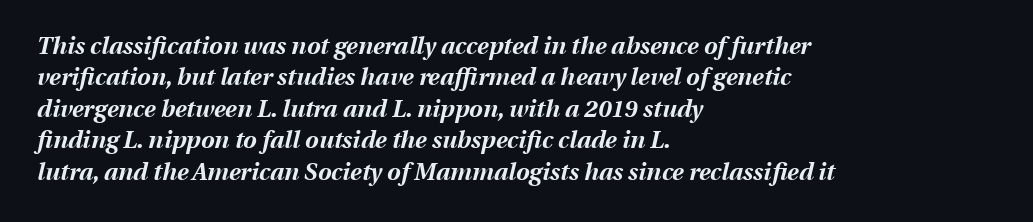
Q: Is the text bold? A: Yes.
Q: Is the text italic (slanted)? A: Yes, it leans right by about 13 degrees.
Q: Is the text underlined? A: No.
Q: How is the paragraph aligned? A: Left-aligned.
Q: Is the spacing between letters normal or unusually wide? A: Normal.
Q: Is the spacing between lines tight, normal or loose? A: Normal.
